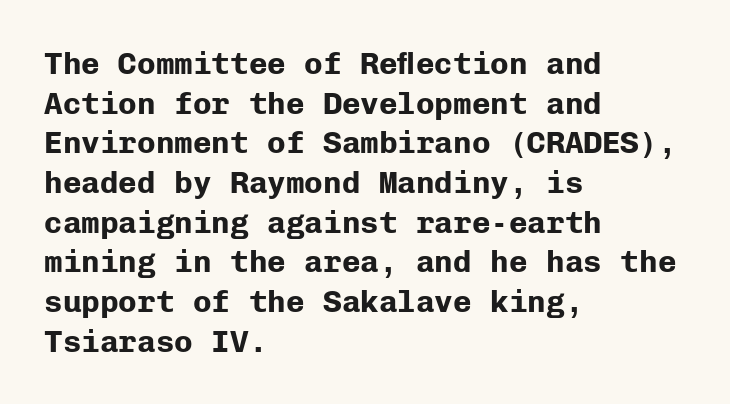
Designer's note — italics off, roman on. Does the copy run flush right? No — it runs flush left. The passage shown is typed in a monospace face where columns stay perfectly aligned. Regarding leading, the lines here are spaced in the standard way. The words here are not underlined. Nope, no serifs anywhere on these letters.
